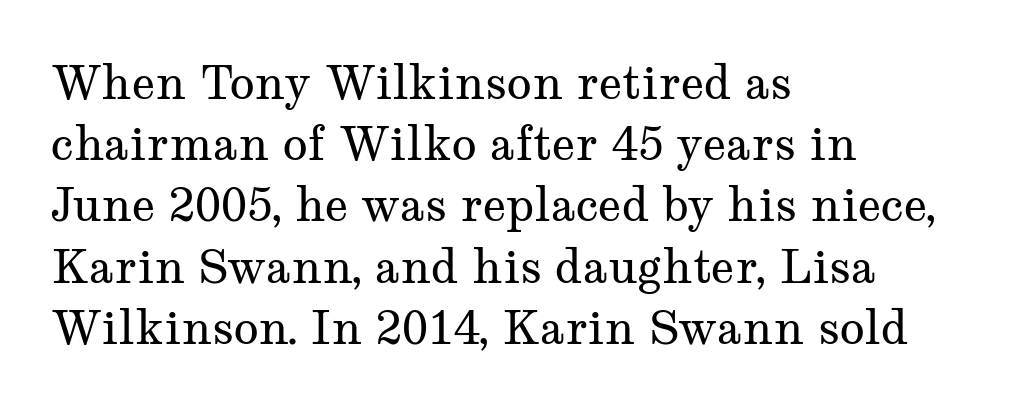
The image shows 46 px regular-weight, wide serif type, upright; set left-aligned, normal line spacing (1.33x), normal letter spacing, not underlined; medium stroke contrast and a medium x-height.
